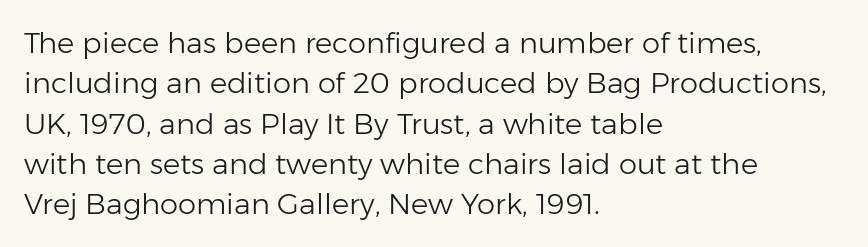
The image shows 29 px light sans-serif type, upright; set left-aligned, normal line spacing (1.39x), normal letter spacing, not underlined; low stroke contrast and a medium x-height.
